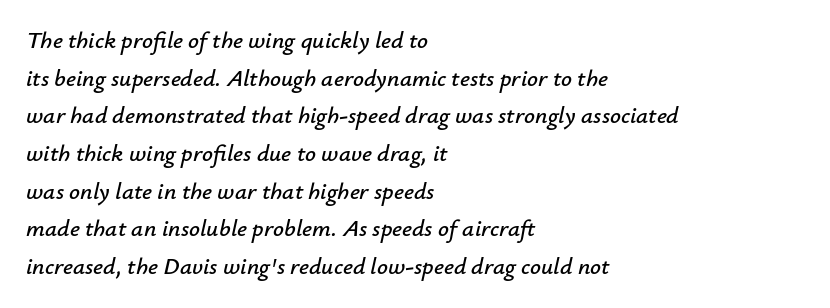
The image shows 24 px text type, italic (leaning right); set left-aligned, normal line spacing (1.57x), normal letter spacing, not underlined.
